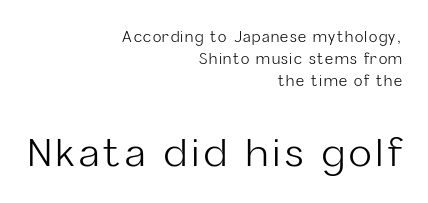
Q: Is the text bold? A: No.
Q: Is the text italic (slanted)? A: No, it is upright.
Q: Is the typeface a serif or a sans-serif typeface? A: Sans-serif.
Q: Is the text underlined? A: No.
Q: How is the paragraph aligned? A: Right-aligned.
Q: Is the spacing between lines tight, normal or loose? A: Normal.
Q: Which block of text is set in a larger size, the first (top) or the second (bottom)? A: The second (bottom) one.
Q: Width (condensed, normal, or wide)? A: Normal.
Q: Stroke contrast? A: Low.
Q: x-height? A: Medium.
Q: Monospaced? A: No.
